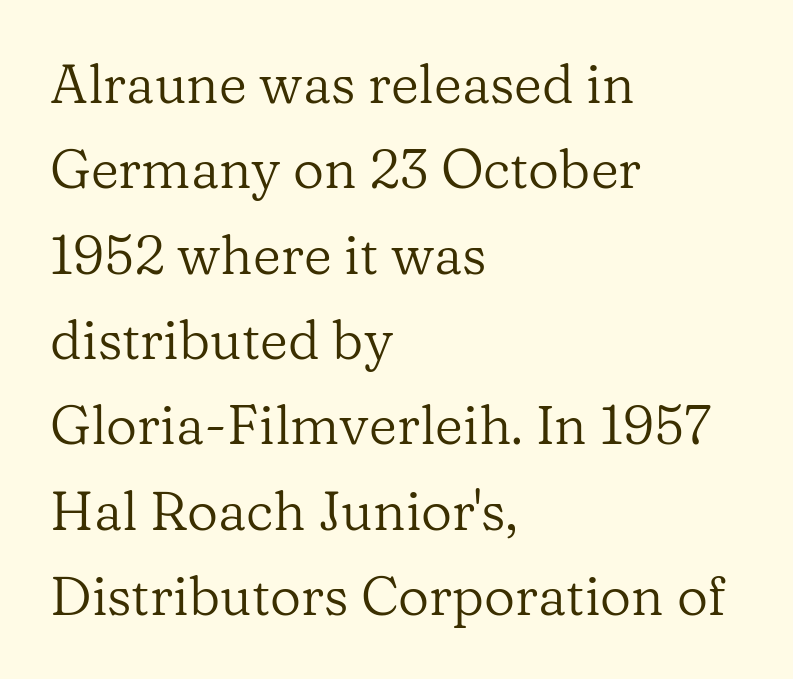
The paragraph has a hard left edge and a soft right edge. The font's upright variant was chosen for this text. Any mark beneath the type? The region is blank. The passage shown has conventional tracking throughout. The passage shown is not bold in any degree.
